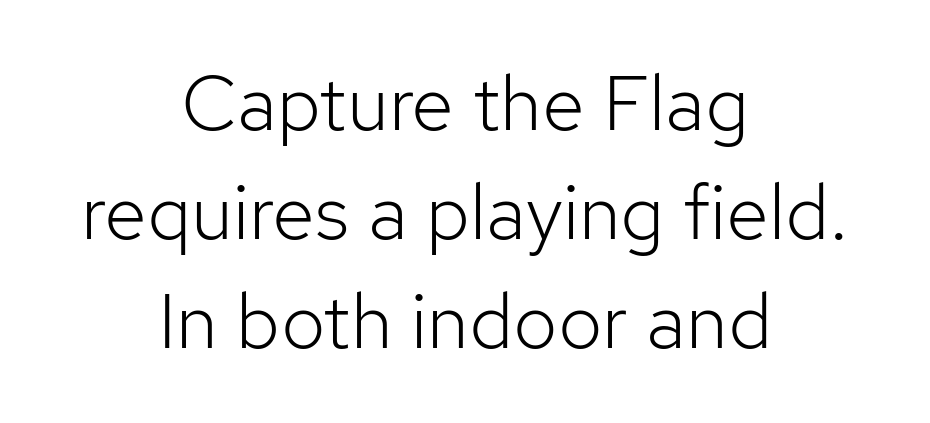
The image shows 78 px light sans-serif type, upright; set centered, normal line spacing (1.4x), normal letter spacing, not underlined; low stroke contrast and a medium x-height.
